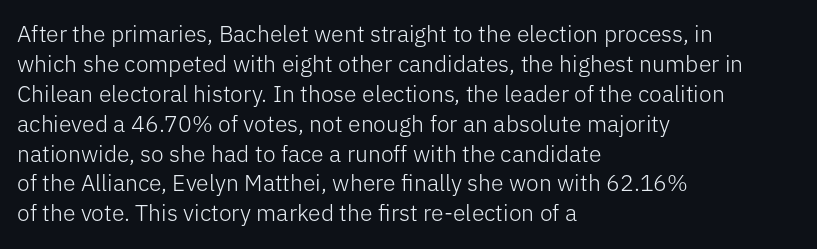
The lines are quadded left. The font sits on the lighter half of the weight spectrum, regular included. Tracking here is standard; glyphs follow each other at the usual distance. Italic? Not at all — the glyphs are vertical. Rule under the text: the space is simply empty.
